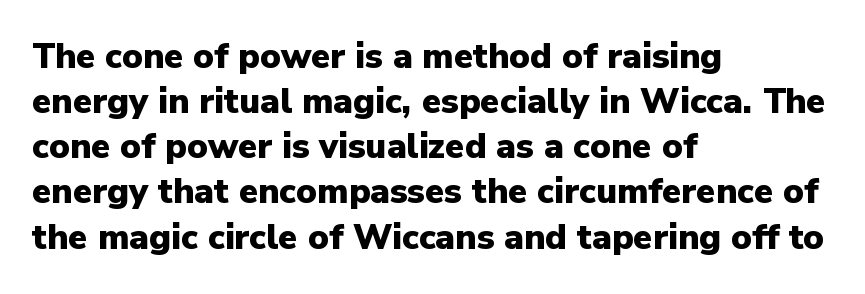
Q: Is the text bold? A: Yes.
Q: Is the text italic (slanted)? A: No, it is upright.
Q: Is the typeface a serif or a sans-serif typeface? A: Sans-serif.
Q: Is the text underlined? A: No.
Q: How is the paragraph aligned? A: Left-aligned.
Q: Is the spacing between letters normal or unusually wide? A: Normal.
Q: Is the spacing between lines tight, normal or loose? A: Normal.
Q: Width (condensed, normal, or wide)? A: Normal.
Q: Stroke contrast? A: Low.
Q: x-height? A: Medium.
Q: Monospaced? A: No.
